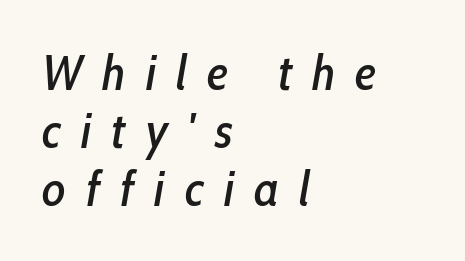
Q: Is the text italic (slanted)? A: Yes, it leans right by about 10 degrees.
Q: Is the text underlined? A: No.
Q: How is the paragraph aligned? A: Left-aligned.
Q: Is the spacing between letters normal or unusually wide? A: Unusually wide.
Q: Width (condensed, normal, or wide)? A: Condensed.
Q: Stroke contrast? A: Low.
Q: x-height? A: Medium.
Q: Monospaced? A: No.
